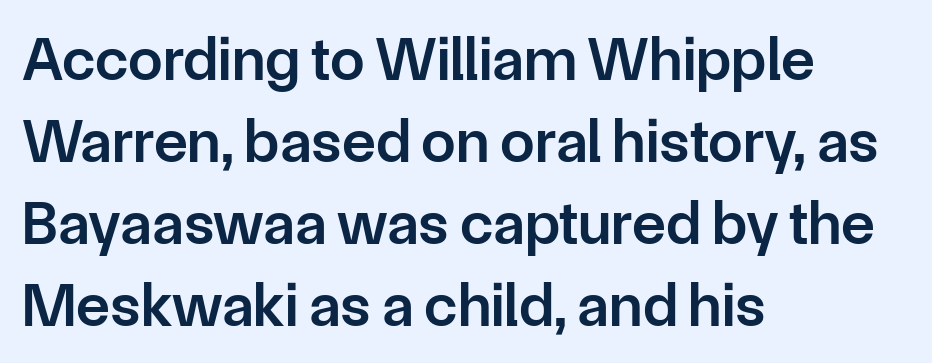
Q: Is the text bold? A: Semi-bold.
Q: Is the text italic (slanted)? A: No, it is upright.
Q: Is the typeface a serif or a sans-serif typeface? A: Sans-serif.
Q: Is the text underlined? A: No.
Q: How is the paragraph aligned? A: Left-aligned.
Q: Is the spacing between letters normal or unusually wide? A: Normal.
Q: Is the spacing between lines tight, normal or loose? A: Normal.
Q: Width (condensed, normal, or wide)? A: Normal.
Q: Stroke contrast? A: Low.
Q: x-height? A: Medium.
Q: Monospaced? A: No.
